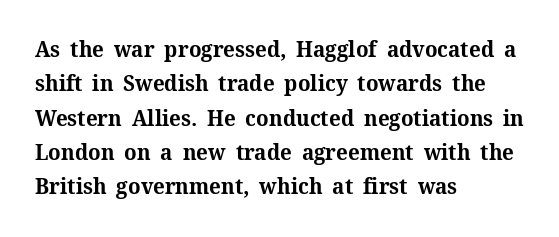
{"italic": "no", "bold": "yes", "underline": "no", "align": "left", "line_spacing": "normal", "line_spacing_ratio": 1.56, "letter_spacing": "normal", "letter_spacing_em": 0.0, "glyph_px": 22}
